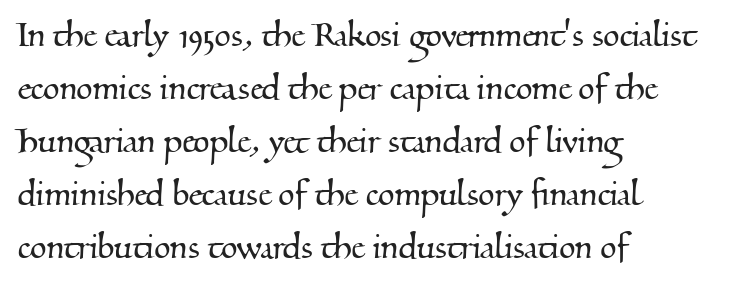
Q: Is the typeface a serif or a sans-serif typeface? A: Serif.
Q: Is the text underlined? A: No.
Q: How is the paragraph aligned? A: Left-aligned.
Q: Is the spacing between letters normal or unusually wide? A: Normal.
Q: Is the spacing between lines tight, normal or loose? A: Normal.
Q: Width (condensed, normal, or wide)? A: Normal.
Q: Stroke contrast? A: Medium.
Q: x-height? A: Small.
Q: Monospaced? A: No.
